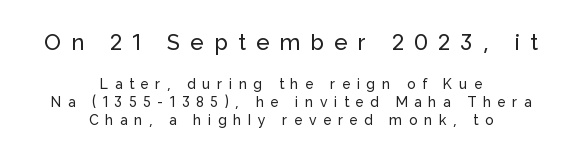
{"italic": "no", "underline": "no", "align": "center", "line_spacing": "normal", "line_spacing_ratio": 1.29, "letter_spacing": "wide", "letter_spacing_em": 0.47, "larger_block": "first", "size_ratio": 1.57, "glyph_px": 22}
